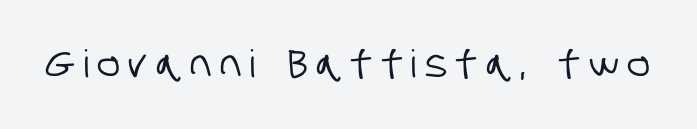
The image shows 38 px condensed sans-serif type; set unusually wide letter spacing (+0.23 em), not underlined; low stroke contrast and a large x-height.
